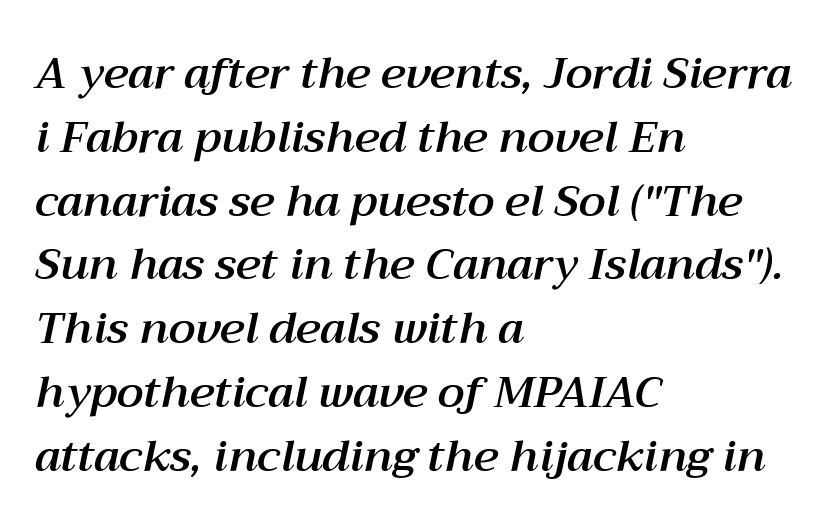
Q: Is the text italic (slanted)? A: Yes, it leans right by about 12 degrees.
Q: Is the text underlined? A: No.
Q: How is the paragraph aligned? A: Left-aligned.
Q: Is the spacing between letters normal or unusually wide? A: Normal.
Q: Is the spacing between lines tight, normal or loose? A: Normal.
Q: Width (condensed, normal, or wide)? A: Normal.
Q: Stroke contrast? A: Medium.
Q: x-height? A: Medium.
Q: Monospaced? A: No.
